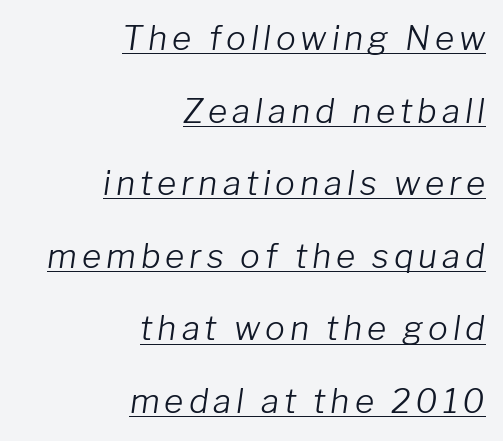
This sample has the flowing, uneven cadence of proportional lettering. A baseline rule has been typeset under these characters. The typography opts for an oblique posture over an upright one. Leftover space on each line is placed entirely before the opening word. The vertical gap from one line to the next is large.
